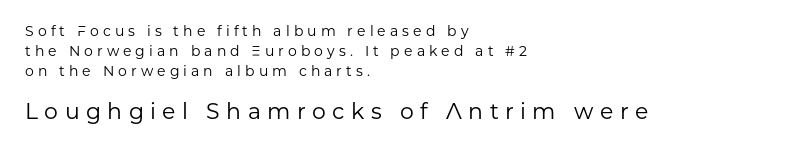
{"italic": "no", "bold": "no", "underline": "no", "align": "left", "line_spacing": "normal", "line_spacing_ratio": 1.42, "letter_spacing": "wide", "letter_spacing_em": 0.29, "larger_block": "second", "size_ratio": 1.57, "glyph_px": 22}
